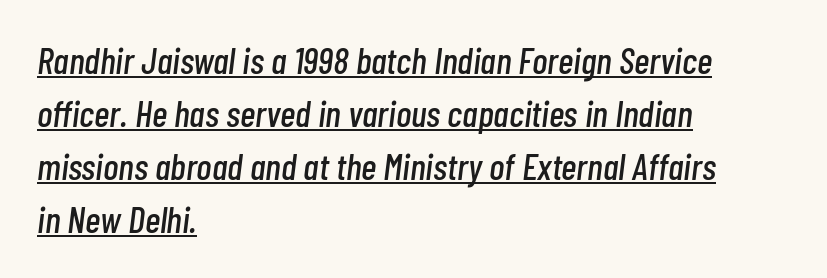
The image shows 37 px condensed type, italic (leaning right); set left-aligned, normal line spacing (1.43x), normal letter spacing, underlined; low stroke contrast and a medium x-height.
